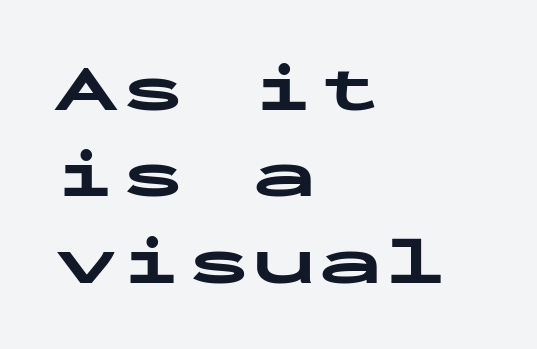
The image shows 66 px bold, wide sans-serif type, upright, monospaced; set left-aligned, normal line spacing (1.31x), normal letter spacing, not underlined; low stroke contrast and a medium x-height.
